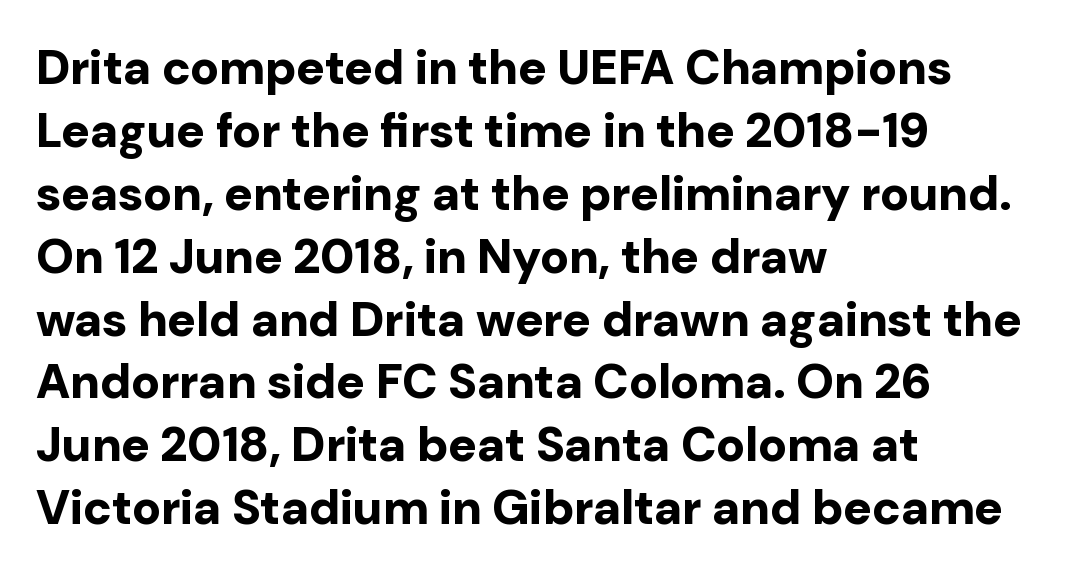
Q: Is the text bold? A: Yes.
Q: Is the text italic (slanted)? A: No, it is upright.
Q: Is the typeface a serif or a sans-serif typeface? A: Sans-serif.
Q: Is the text underlined? A: No.
Q: How is the paragraph aligned? A: Left-aligned.
Q: Is the spacing between letters normal or unusually wide? A: Normal.
Q: Is the spacing between lines tight, normal or loose? A: Normal.
Q: Width (condensed, normal, or wide)? A: Normal.
Q: Stroke contrast? A: Low.
Q: x-height? A: Medium.
Q: Monospaced? A: No.
